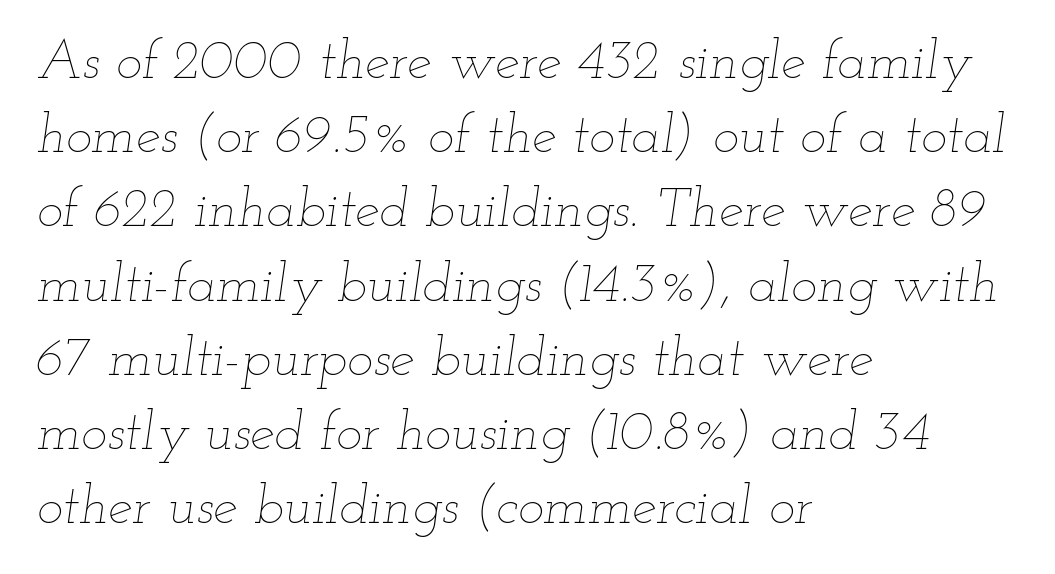
{"italic": "yes", "lean": "right", "slant_degrees": 12, "bold": "no", "weight": "thin", "width": "wide", "stroke_contrast": "low", "x_height": "small", "monospaced": "no", "underline": "no", "align": "left", "line_spacing": "normal", "line_spacing_ratio": 1.35, "letter_spacing": "normal", "letter_spacing_em": 0.0, "glyph_px": 55}
